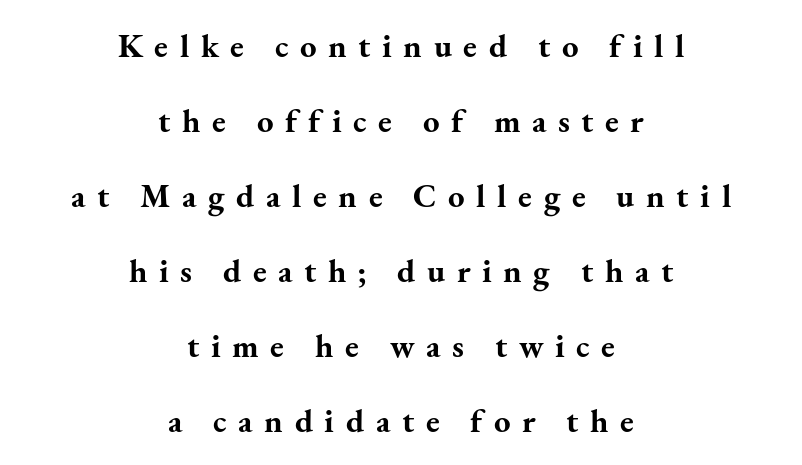
The image shows 33 px bold serif type, upright; set centered, loose line spacing (2.27x), unusually wide letter spacing (+0.35 em), not underlined; medium stroke contrast and a small x-height.
